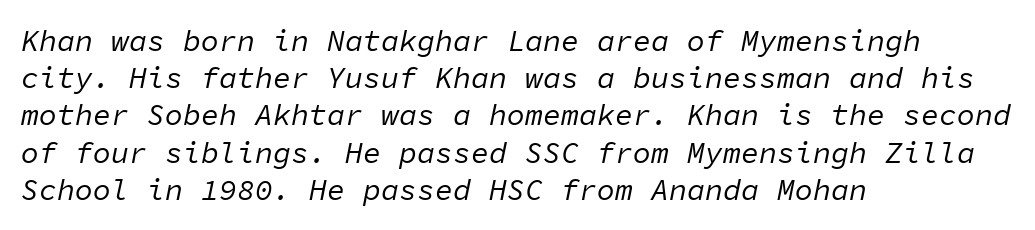
The image shows 30 px regular-weight type, italic (leaning right), monospaced; set left-aligned, line spacing 1.24x, normal letter spacing, not underlined; low stroke contrast and a medium x-height.
